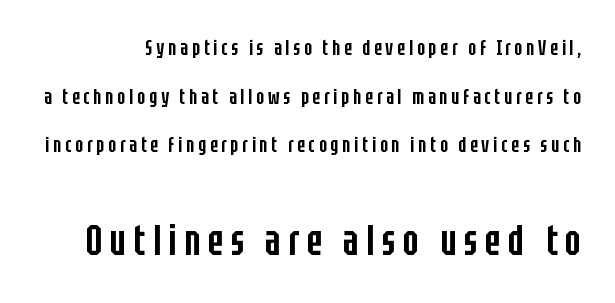
The image shows 42 px semibold, condensed sans-serif type, upright; set loose line spacing (2.31x), not underlined; the second (bottom) block is 2.0x larger; low stroke contrast and a large x-height.
